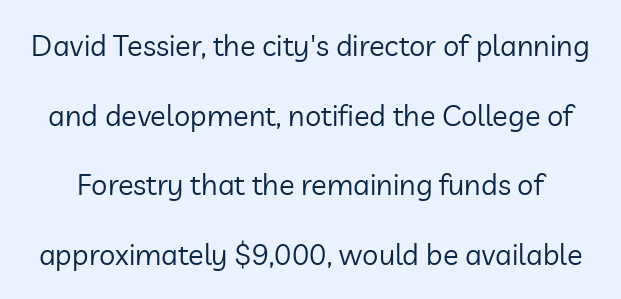
Q: Is the text bold? A: No.
Q: Is the text italic (slanted)? A: No, it is upright.
Q: Is the typeface a serif or a sans-serif typeface? A: Sans-serif.
Q: Is the text underlined? A: No.
Q: Is the spacing between letters normal or unusually wide? A: Normal.
Q: Is the spacing between lines tight, normal or loose? A: Loose.
Q: Width (condensed, normal, or wide)? A: Normal.
Q: Stroke contrast? A: Low.
Q: x-height? A: Medium.
Q: Monospaced? A: No.
